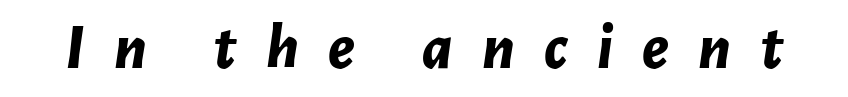
The image shows 65 px bold type, italic (leaning right); set unusually wide letter spacing (+0.45 em), not underlined; low stroke contrast and a medium x-height.
